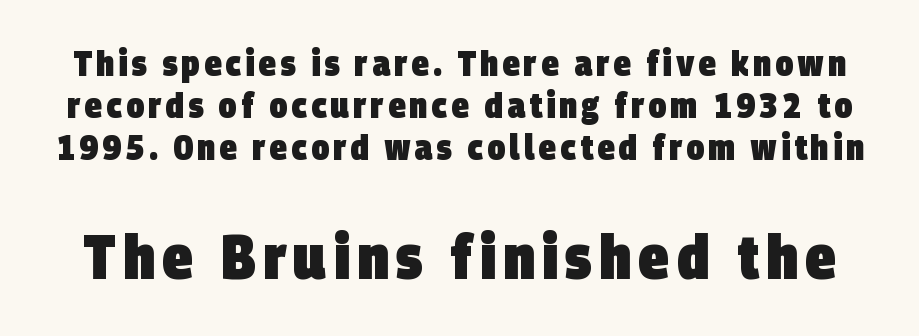
The image shows 62 px heavy, condensed sans-serif type; set line spacing 1.2x, not underlined; the second (bottom) block is 1.77x larger; low stroke contrast and a large x-height.
